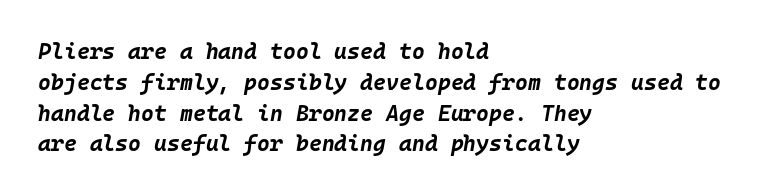
{"italic": "yes", "lean": "right", "slant_degrees": 10, "bold": "yes", "underline": "no", "align": "left", "line_spacing": "normal", "line_spacing_ratio": 1.4, "letter_spacing": "normal", "letter_spacing_em": 0.0, "glyph_px": 22}
